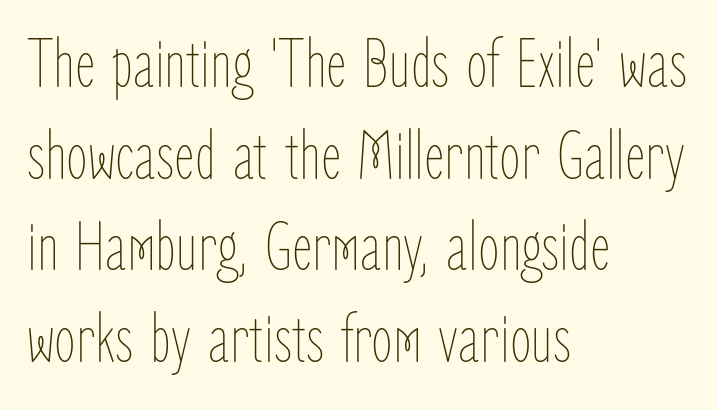
{"italic": "no", "bold": "no", "weight": "thin", "width": "condensed", "stroke_contrast": "low", "x_height": "medium", "monospaced": "no", "underline": "no", "align": "left", "line_spacing": "normal", "line_spacing_ratio": 1.31, "letter_spacing": "normal", "letter_spacing_em": 0.0, "glyph_px": 70}
